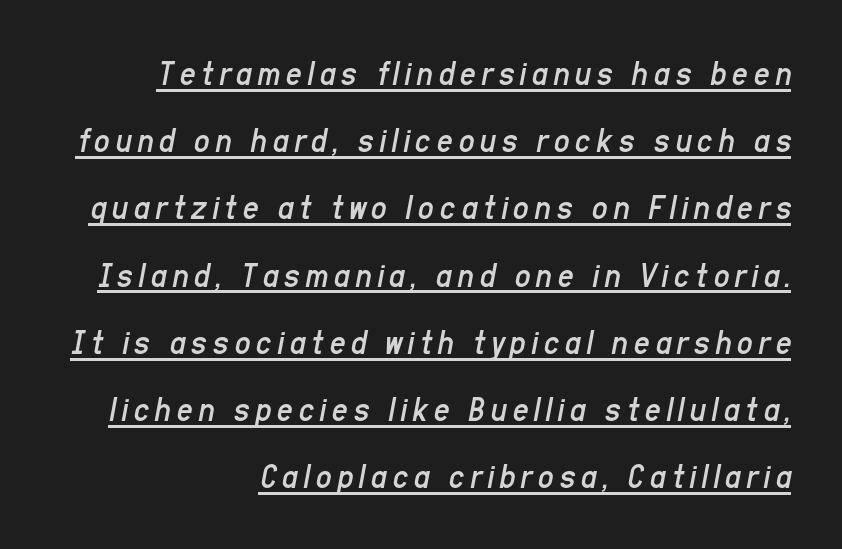
{"italic": "yes", "lean": "right", "slant_degrees": 11, "bold": "no", "weight": "regular", "width": "condensed", "stroke_contrast": "low", "x_height": "medium", "monospaced": "no", "underline": "yes", "align": "right", "line_spacing": "loose", "line_spacing_ratio": 1.92, "glyph_px": 35}
